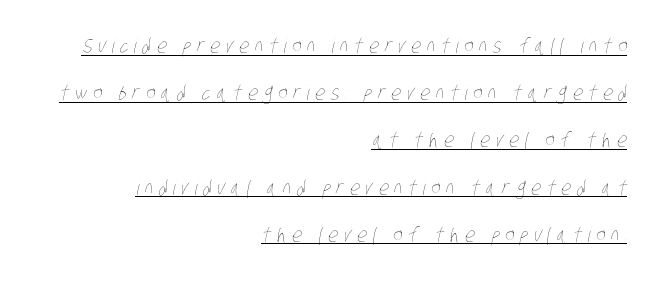
Q: Is the text bold? A: No.
Q: Is the text underlined? A: Yes.
Q: How is the paragraph aligned? A: Right-aligned.
Q: Is the spacing between letters normal or unusually wide? A: Unusually wide.
Q: Is the spacing between lines tight, normal or loose? A: Loose.
